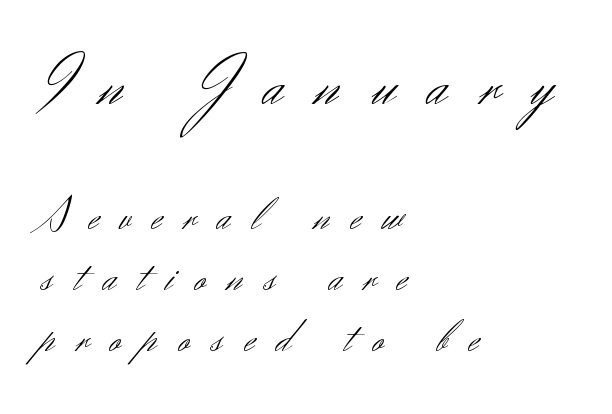
{"serif": "no", "bold": "no", "weight": "light", "width": "normal", "stroke_contrast": "medium", "x_height": "small", "monospaced": "no", "underline": "no", "align": "left", "line_spacing": "normal", "line_spacing_ratio": 1.32, "letter_spacing": "wide", "letter_spacing_em": 0.47, "larger_block": "first", "size_ratio": 1.5, "glyph_px": 69}
